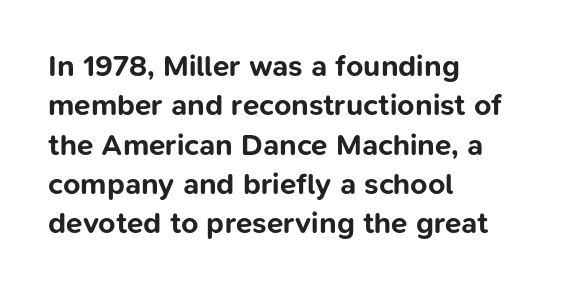
Q: Is the text bold? A: Yes.
Q: Is the text italic (slanted)? A: No, it is upright.
Q: Is the typeface a serif or a sans-serif typeface? A: Sans-serif.
Q: Is the text underlined? A: No.
Q: How is the paragraph aligned? A: Left-aligned.
Q: Is the spacing between letters normal or unusually wide? A: Normal.
Q: Is the spacing between lines tight, normal or loose? A: Normal.
Q: Width (condensed, normal, or wide)? A: Normal.
Q: Stroke contrast? A: Low.
Q: x-height? A: Medium.
Q: Monospaced? A: No.
